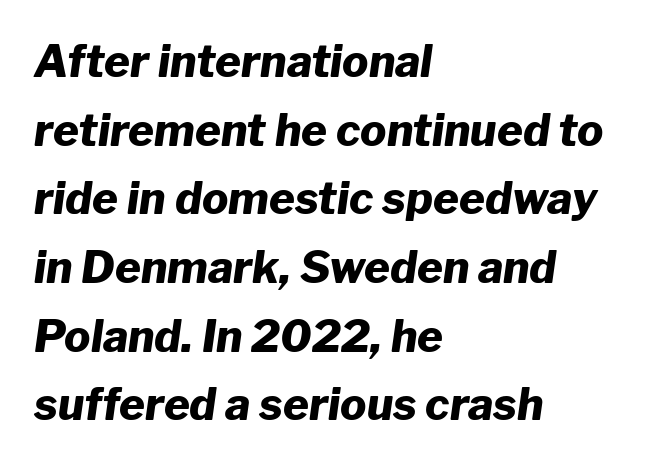
The area under the type is left untouched. You'd pick this weight for a headline — it's a proper bold. The lines sit at an ordinary, default distance from one another. Is the block centered? No — it sits flush against the left margin. The face used here is proportionally spaced, like ordinary book or web type. Glyph-to-glyph distance matches everyday printed text.
